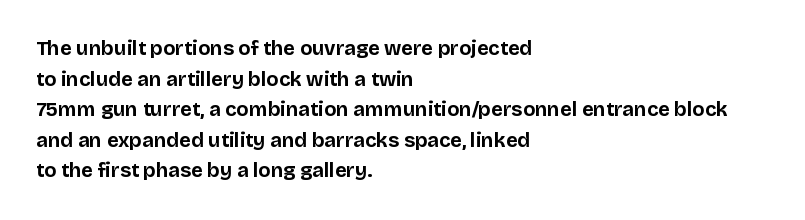
Underlining? Definitely not there. The paragraph has a hard left edge and a soft right edge. A typesetter would mark this as roman, not italic. What weight is shown? A full bold with thick strokes.
